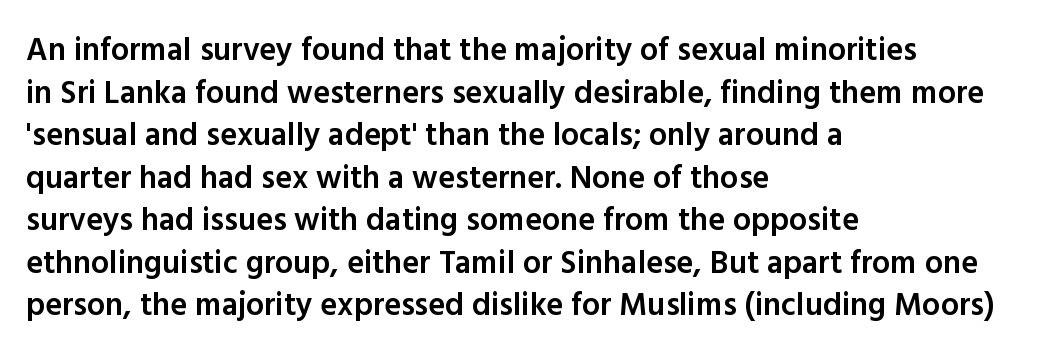
{"serif": "no", "italic": "no", "bold": "semi", "weight": "semibold", "width": "normal", "x_height": "medium", "monospaced": "no", "underline": "no", "align": "left", "line_spacing": "normal", "line_spacing_ratio": 1.33, "letter_spacing": "normal", "letter_spacing_em": 0.0, "glyph_px": 32}
